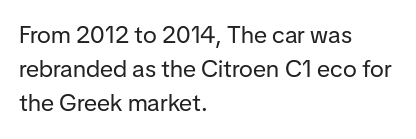
{"italic": "no", "bold": "no", "underline": "no", "align": "left", "line_spacing": "normal", "line_spacing_ratio": 1.42, "letter_spacing": "normal", "letter_spacing_em": 0.0, "glyph_px": 24}
